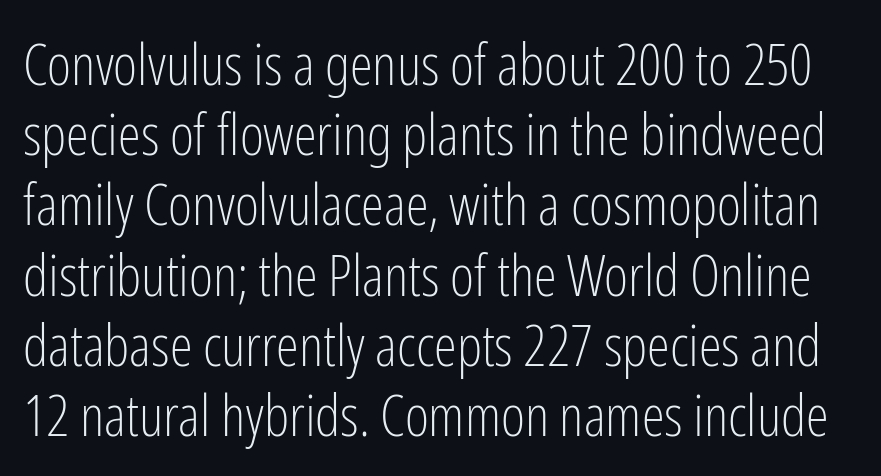
Q: Is the text bold? A: No.
Q: Is the text italic (slanted)? A: No, it is upright.
Q: Is the typeface a serif or a sans-serif typeface? A: Sans-serif.
Q: Is the text underlined? A: No.
Q: Is the spacing between letters normal or unusually wide? A: Normal.
Q: Width (condensed, normal, or wide)? A: Condensed.
Q: Stroke contrast? A: Low.
Q: x-height? A: Medium.
Q: Monospaced? A: No.
